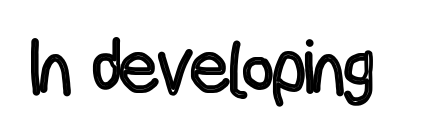
Descenders are the only things crossing below the line. The specimen reads as upright at a glance. Default kerning and tracking; the words read as compact shapes. Each letter keeps its own natural width here, so spacing adapts to shape.
